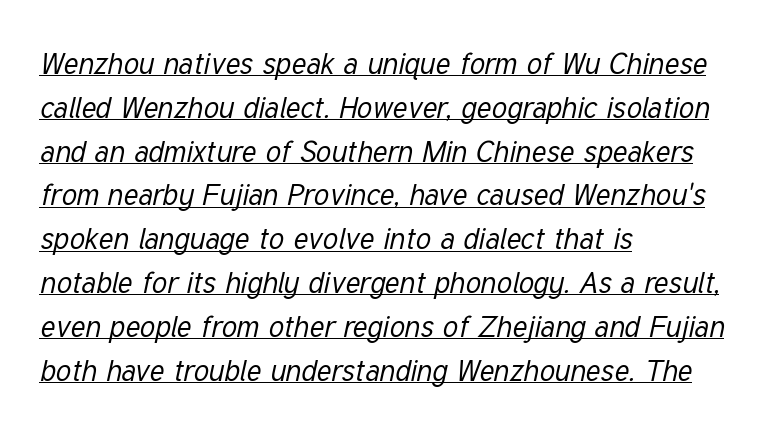
The rendering anchors every line to the left-hand side. Bold? No — there's no thickening of the strokes. Spacing between characters is what you'd get straight out of the box. Quick note: interline space is typical.
